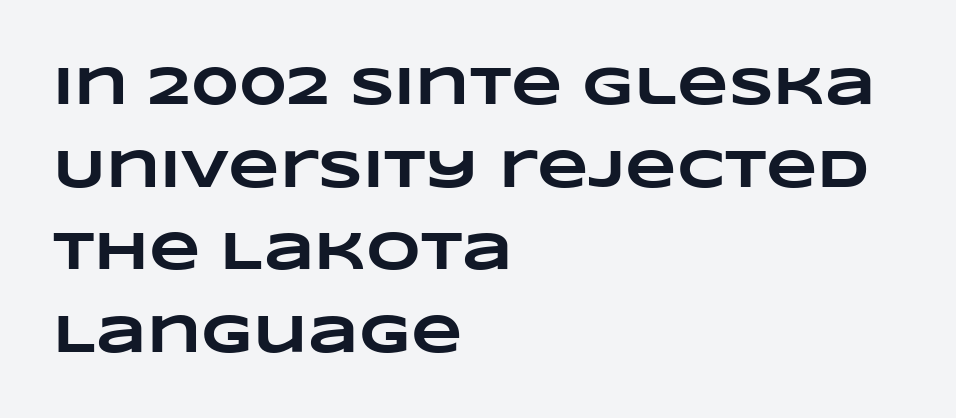
{"bold": "yes", "weight": "heavy", "width": "wide", "stroke_contrast": "low", "x_height": "large", "monospaced": "no", "underline": "no", "align": "left", "line_spacing": "normal", "line_spacing_ratio": 1.56, "letter_spacing": "normal", "letter_spacing_em": 0.0, "glyph_px": 53}
